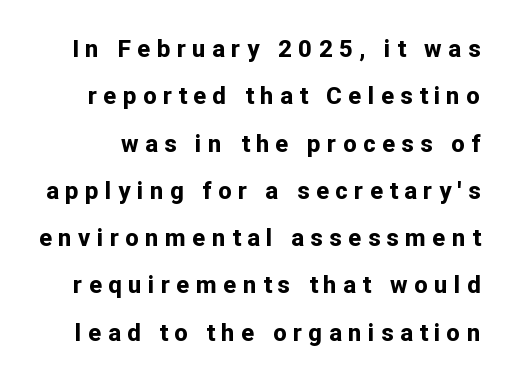
The image shows 24 px bold type, upright; set loose line spacing (1.97x), unusually wide letter spacing (+0.27 em), not underlined.
